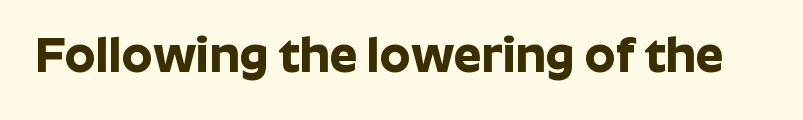
Caption: bold face, heavy strokes. The space beneath each line is pristine and unruled. The letters advance in unequal steps, a hallmark of proportional type. You can tell from the bare stems that sans-serif type was used. If you drew a line through each stem, it would be perfectly vertical.
